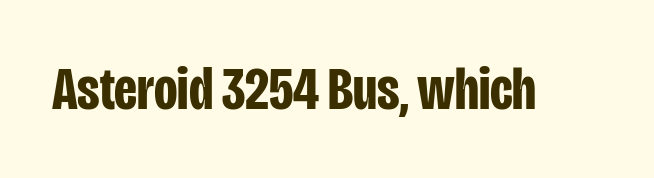
No extra tracking has been applied to these lines. Notice how thick the strokes are: this is what a full bold looks like. Note the varied advance widths — an 'i' is clearly narrower than an 'm'. The type sits square on the baseline with zero lean.
